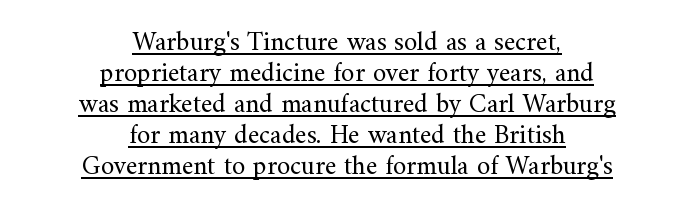
The image shows 27 px text type, upright; set centered, tight line spacing (1.15x), normal letter spacing, underlined.
